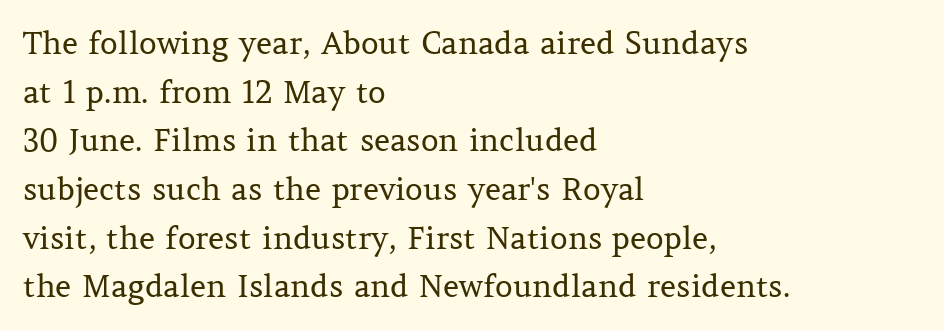
Nobody drew a line under any word here. The strokes carry an ordinary text weight at most. This is serif lettering, the kind often seen in printed books. How would I describe the line gaps? Plain and ordinary.
